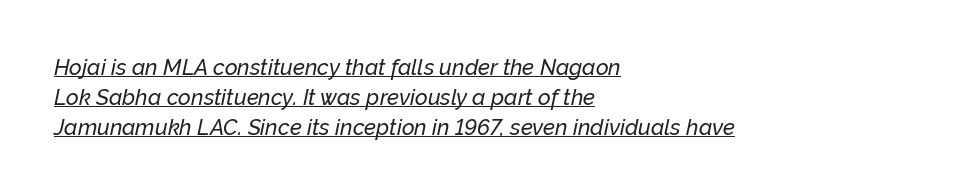
Q: Is the text italic (slanted)? A: Yes, it leans right by about 12 degrees.
Q: Is the text underlined? A: Yes.
Q: How is the paragraph aligned? A: Left-aligned.
Q: Is the spacing between letters normal or unusually wide? A: Normal.
Q: Is the spacing between lines tight, normal or loose? A: Normal.
